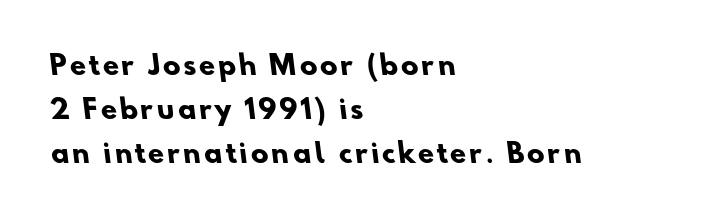
{"bold": "yes", "underline": "no", "align": "left", "line_spacing": "normal", "line_spacing_ratio": 1.69, "glyph_px": 26}
